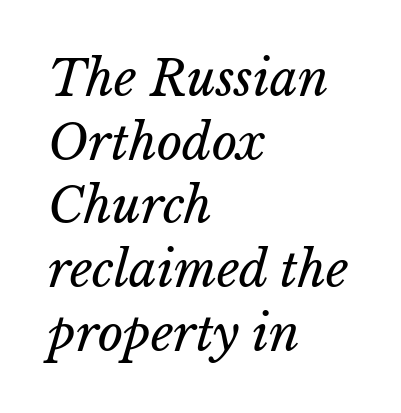
The image shows 49 px regular-weight type; set left-aligned, normal line spacing (1.3x), normal letter spacing, not underlined; low stroke contrast and a medium x-height.
